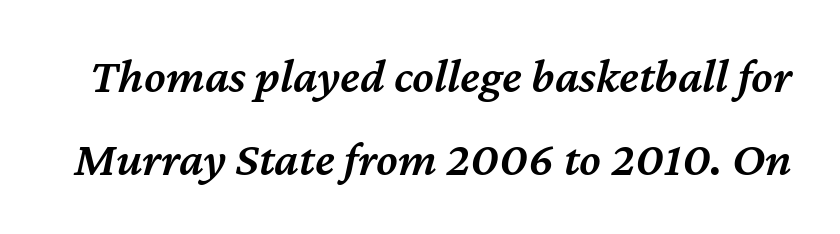
{"italic": "yes", "lean": "right", "slant_degrees": 12, "bold": "semi", "weight": "semibold", "width": "normal", "stroke_contrast": "medium", "x_height": "medium", "monospaced": "no", "underline": "no", "line_spacing": "normal", "line_spacing_ratio": 1.69, "letter_spacing": "normal", "letter_spacing_em": 0.0, "glyph_px": 49}
